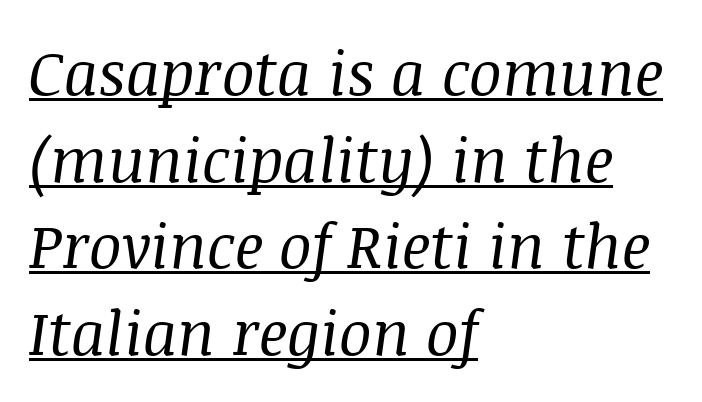
{"serif": "yes", "italic": "yes", "lean": "right", "slant_degrees": 8, "bold": "no", "weight": "regular", "width": "normal", "stroke_contrast": "medium", "x_height": "large", "monospaced": "no", "underline": "yes", "align": "left", "line_spacing": "normal", "line_spacing_ratio": 1.42, "letter_spacing": "normal", "letter_spacing_em": 0.0, "glyph_px": 61}
